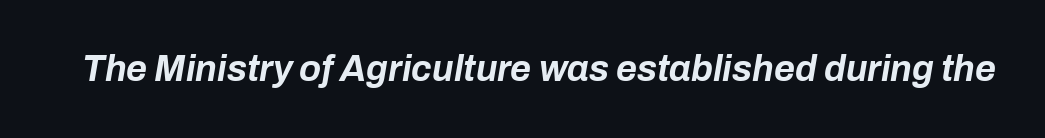
The image shows 36 px bold type, italic (leaning right); set normal letter spacing, not underlined; low stroke contrast and a medium x-height.
